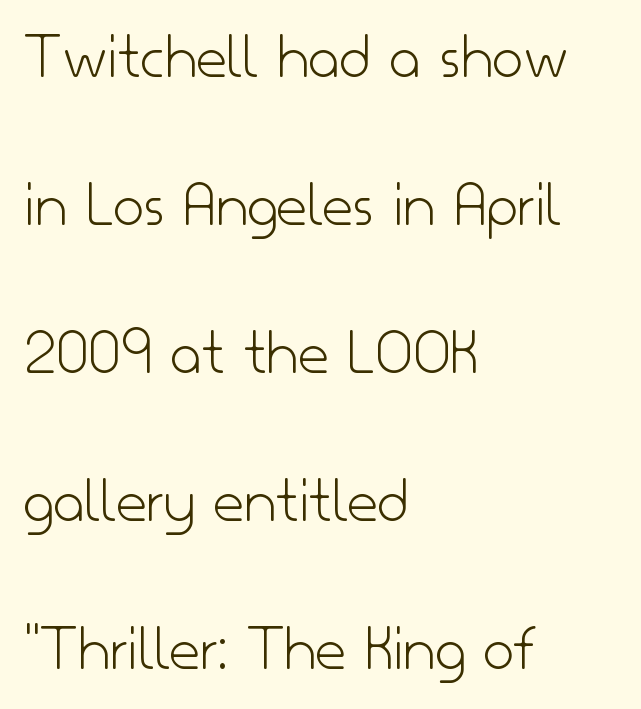
The weight tops out at a normal text grade. The face used here is a sans, in the tradition of grotesques and geometrics. Typeset ragged right — the left edge is the straight one. Compared with typical body copy, the letter spacing here is the same.
